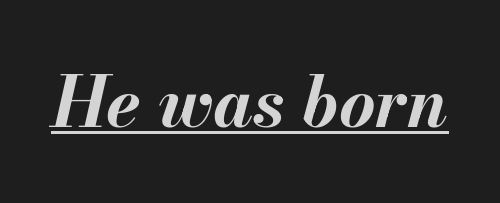
Emphasis is given by a line drawn under the lettering. Heavy-handed strokes throughout: this text is bold. Posture: slanted. The passage shown is typed in a proportional face where columns would drift. Between one letter and the next there's only the usual sliver of space.
